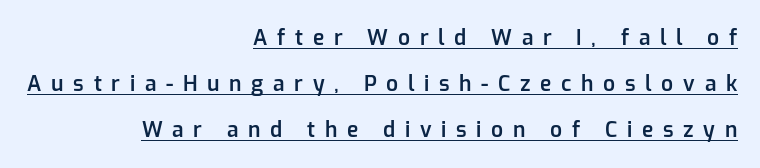
{"italic": "no", "bold": "semi", "underline": "yes", "align": "right", "line_spacing": "loose", "line_spacing_ratio": 2.2, "letter_spacing": "wide", "letter_spacing_em": 0.46, "glyph_px": 21}
